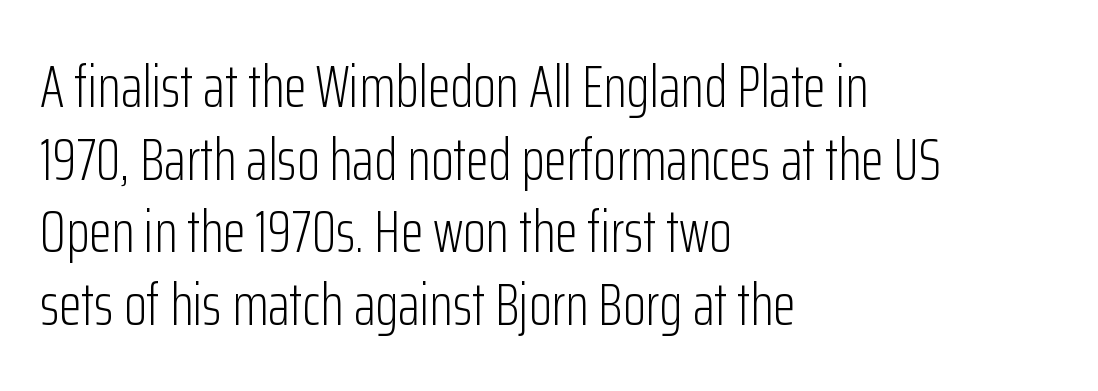
Beneath every word, the page is bare. The typeface has the unassuming heft of standard copy or less. Spacing between characters is what you'd get straight out of the box. Varying glyph widths throughout — classic text-font behaviour.
